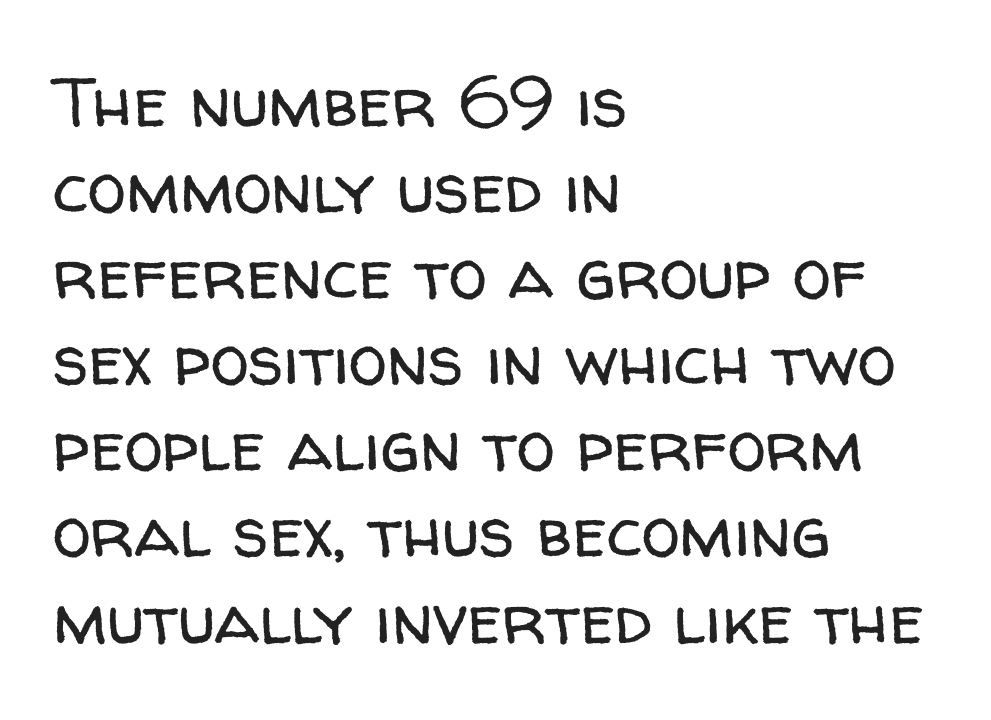
Each letter keeps its own natural width here, so spacing adapts to shape. No italicization has been applied; the sample stays upright. The glyphs in this specimen are sans serif. Unmarked baselines from the first word to the last. Visually the block forms a straight wall on the left and a jagged coastline on the right.
